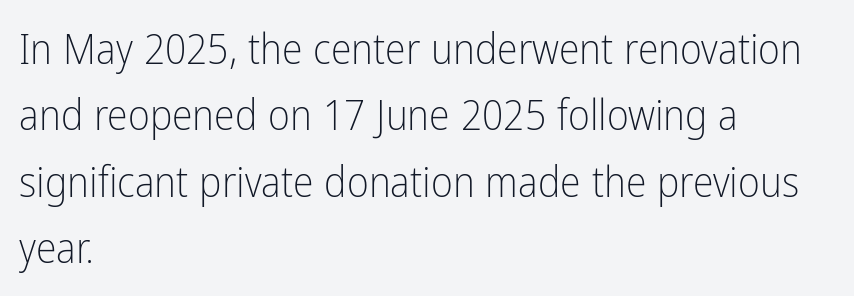
{"serif": "no", "italic": "no", "bold": "no", "weight": "light", "width": "condensed", "stroke_contrast": "low", "x_height": "medium", "monospaced": "no", "underline": "no", "align": "left", "line_spacing": "normal", "line_spacing_ratio": 1.58, "letter_spacing": "normal", "letter_spacing_em": 0.0, "glyph_px": 42}
